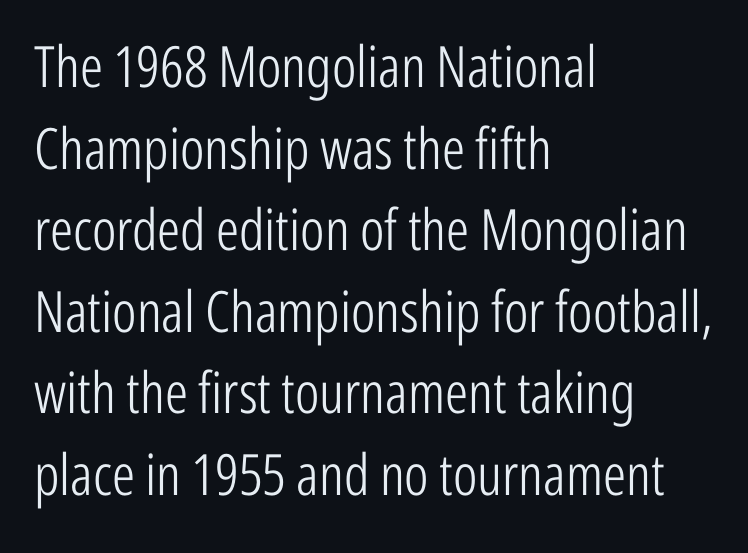
Q: Is the text bold? A: No.
Q: Is the text italic (slanted)? A: No, it is upright.
Q: Is the typeface a serif or a sans-serif typeface? A: Sans-serif.
Q: Is the text underlined? A: No.
Q: How is the paragraph aligned? A: Left-aligned.
Q: Is the spacing between letters normal or unusually wide? A: Normal.
Q: Is the spacing between lines tight, normal or loose? A: Normal.
Q: Width (condensed, normal, or wide)? A: Condensed.
Q: Stroke contrast? A: Low.
Q: x-height? A: Medium.
Q: Monospaced? A: No.
